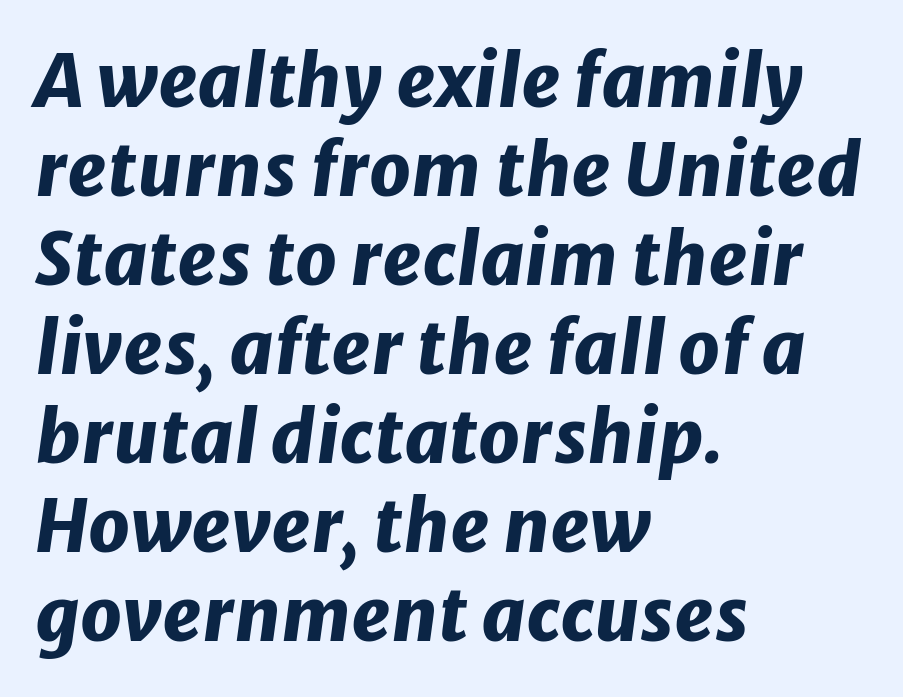
Proportional: the letters do not fall into vertical columns. Letter spacing: default. A clean baseline with only descenders dipping below it. When letters slant like this, we call the style italic. Where is the straight margin? On the left. A full-strength bold gives these letters their thick strokes.
